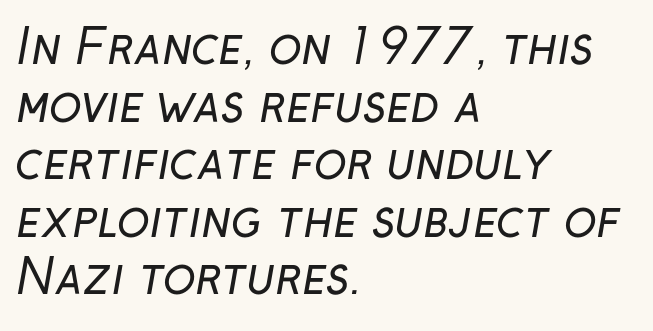
Q: Is the text bold? A: No.
Q: Is the typeface a serif or a sans-serif typeface? A: Sans-serif.
Q: Is the text underlined? A: No.
Q: How is the paragraph aligned? A: Left-aligned.
Q: Is the spacing between letters normal or unusually wide? A: Normal.
Q: Width (condensed, normal, or wide)? A: Normal.
Q: Stroke contrast? A: Low.
Q: x-height? A: Medium.
Q: Monospaced? A: No.
